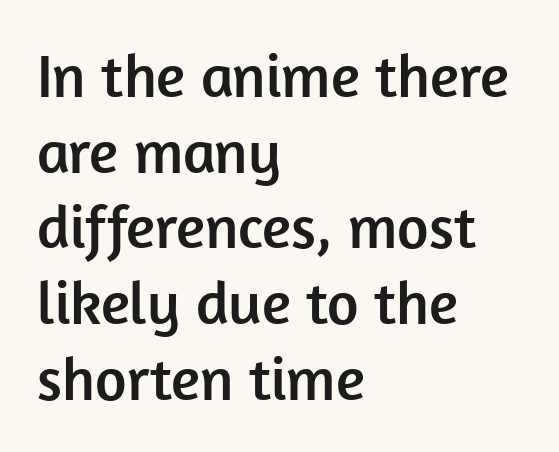
These lines were composed using upright roman letters. Typeset ragged right — the left edge is the straight one. Observe the absence of serifs on each vertical stroke in this sample. The glyphs are unaccompanied by any horizontal stroke below them.
